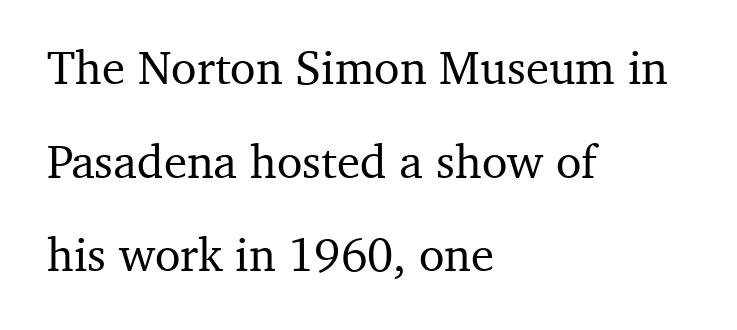
Q: Is the text italic (slanted)? A: No, it is upright.
Q: Is the typeface a serif or a sans-serif typeface? A: Serif.
Q: Is the text underlined? A: No.
Q: How is the paragraph aligned? A: Left-aligned.
Q: Is the spacing between letters normal or unusually wide? A: Normal.
Q: Is the spacing between lines tight, normal or loose? A: Loose.
Q: Width (condensed, normal, or wide)? A: Normal.
Q: Stroke contrast? A: Medium.
Q: x-height? A: Medium.
Q: Monospaced? A: No.
